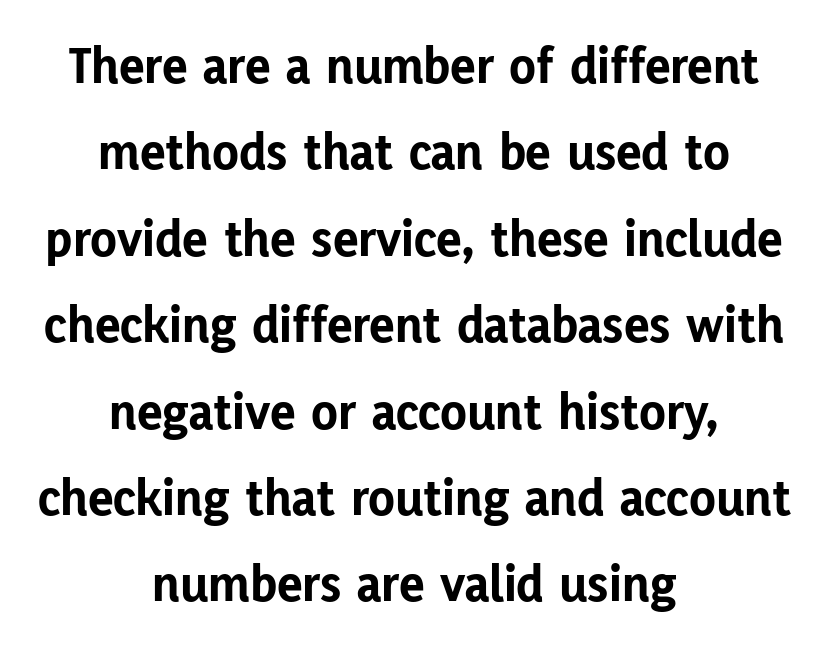
These lines are rendered in a variable-pitch font. The line texture is even and compact thanks to regular tracking. The glyphs are unaccompanied by any horizontal stroke below them. It's the straight-up-and-down kind of type. In terms of letterform style, serifs are entirely absent. Compared with a flush-left layout, this one balances lines on the center instead.
